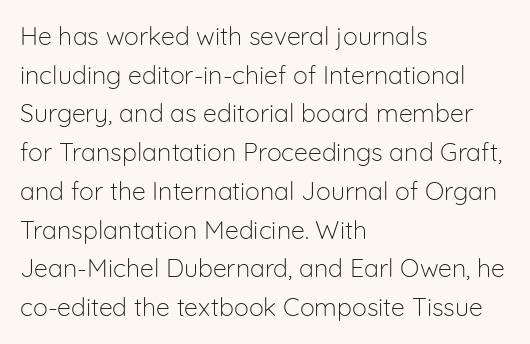
Q: Is the text bold? A: No.
Q: Is the text italic (slanted)? A: No, it is upright.
Q: Is the text underlined? A: No.
Q: How is the paragraph aligned? A: Left-aligned.
Q: Is the spacing between letters normal or unusually wide? A: Normal.
Q: Is the spacing between lines tight, normal or loose? A: Normal.
